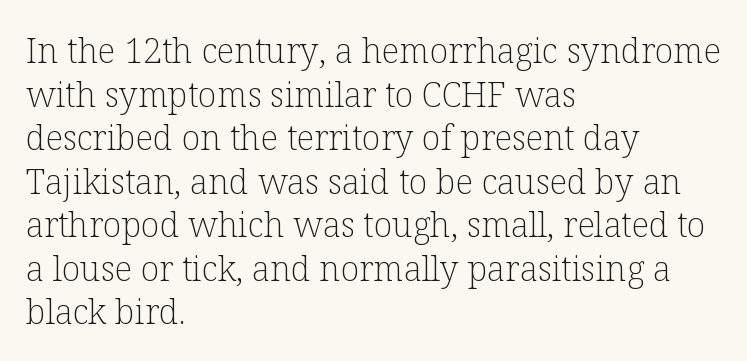
Q: Is the text bold? A: No.
Q: Is the text italic (slanted)? A: No, it is upright.
Q: Is the typeface a serif or a sans-serif typeface? A: Serif.
Q: Is the text underlined? A: No.
Q: How is the paragraph aligned? A: Left-aligned.
Q: Is the spacing between letters normal or unusually wide? A: Normal.
Q: Is the spacing between lines tight, normal or loose? A: Normal.
Q: Width (condensed, normal, or wide)? A: Normal.
Q: Stroke contrast? A: Low.
Q: x-height? A: Medium.
Q: Monospaced? A: No.
